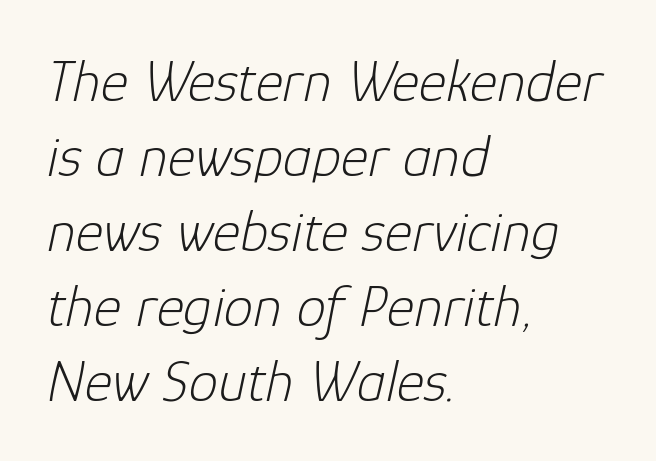
Just letters on the line, the space beneath them empty. An italicized treatment has been applied to the whole sample. The letterforms sit at book weight or below. If you measured baseline to baseline, you'd find a middling distance.
